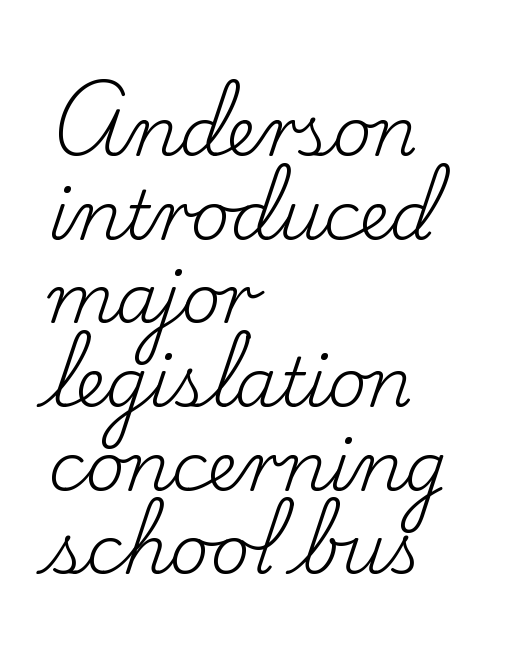
{"serif": "yes", "bold": "no", "weight": "regular", "width": "normal", "stroke_contrast": "low", "x_height": "small", "monospaced": "no", "underline": "no", "align": "left", "line_spacing_ratio": 1.23, "letter_spacing": "normal", "letter_spacing_em": 0.0, "glyph_px": 68}
